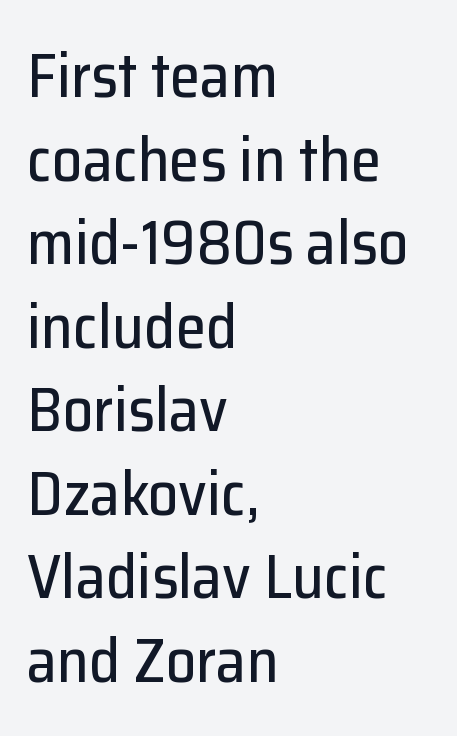
Regarding leading, the lines here are spaced in the standard way. A clean baseline with only descenders dipping below it. The specimen reads as upright at a glance. Short and long lines alike share a common starting point at left. These lines are composed in type without serifs. The letters advance in unequal steps, a hallmark of proportional type.
